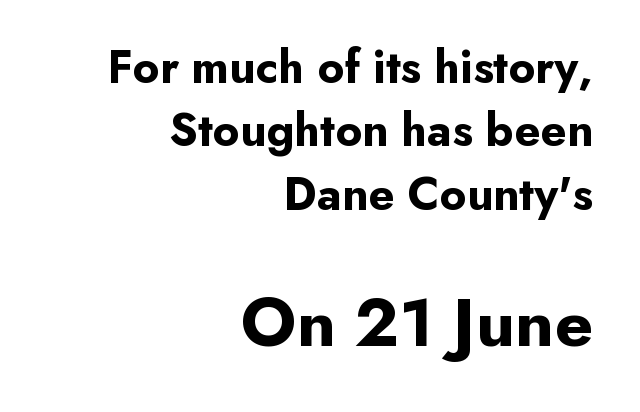
{"serif": "no", "italic": "no", "bold": "yes", "weight": "bold", "width": "normal", "stroke_contrast": "low", "x_height": "small", "monospaced": "no", "underline": "no", "align": "right", "line_spacing": "normal", "line_spacing_ratio": 1.35, "letter_spacing": "normal", "letter_spacing_em": 0.0, "larger_block": "second", "size_ratio": 1.49, "glyph_px": 70}
